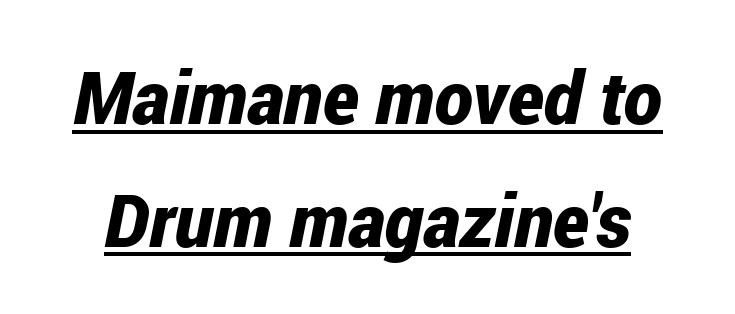
Q: Is the text bold? A: Yes.
Q: Is the text italic (slanted)? A: Yes, it leans right by about 12 degrees.
Q: Is the text underlined? A: Yes.
Q: Is the spacing between letters normal or unusually wide? A: Normal.
Q: Is the spacing between lines tight, normal or loose? A: Normal.
Q: Width (condensed, normal, or wide)? A: Condensed.
Q: Stroke contrast? A: Low.
Q: x-height? A: Medium.
Q: Monospaced? A: No.
